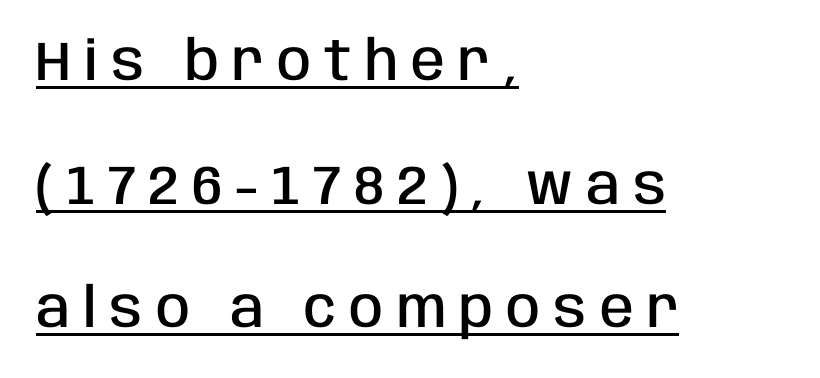
Q: Is the text bold? A: Semi-bold.
Q: Is the text italic (slanted)? A: No, it is upright.
Q: Is the typeface a serif or a sans-serif typeface? A: Sans-serif.
Q: Is the text underlined? A: Yes.
Q: How is the paragraph aligned? A: Left-aligned.
Q: Is the spacing between letters normal or unusually wide? A: Unusually wide.
Q: Is the spacing between lines tight, normal or loose? A: Loose.
Q: Width (condensed, normal, or wide)? A: Condensed.
Q: Stroke contrast? A: Low.
Q: x-height? A: Large.
Q: Monospaced? A: No.
